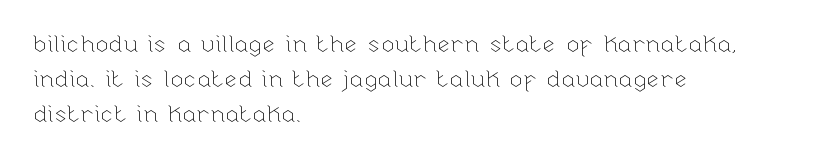
Q: Is the text bold? A: No.
Q: Is the text italic (slanted)? A: No, it is upright.
Q: Is the text underlined? A: No.
Q: How is the paragraph aligned? A: Left-aligned.
Q: Is the spacing between letters normal or unusually wide? A: Normal.
Q: Is the spacing between lines tight, normal or loose? A: Normal.
